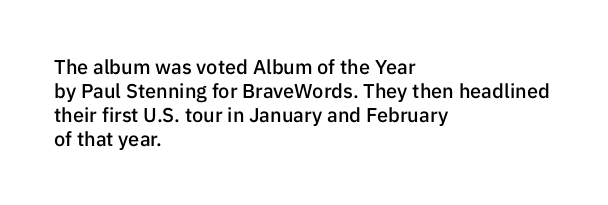
Q: Is the text bold? A: Semi-bold.
Q: Is the text italic (slanted)? A: No, it is upright.
Q: Is the text underlined? A: No.
Q: How is the paragraph aligned? A: Left-aligned.
Q: Is the spacing between letters normal or unusually wide? A: Normal.
